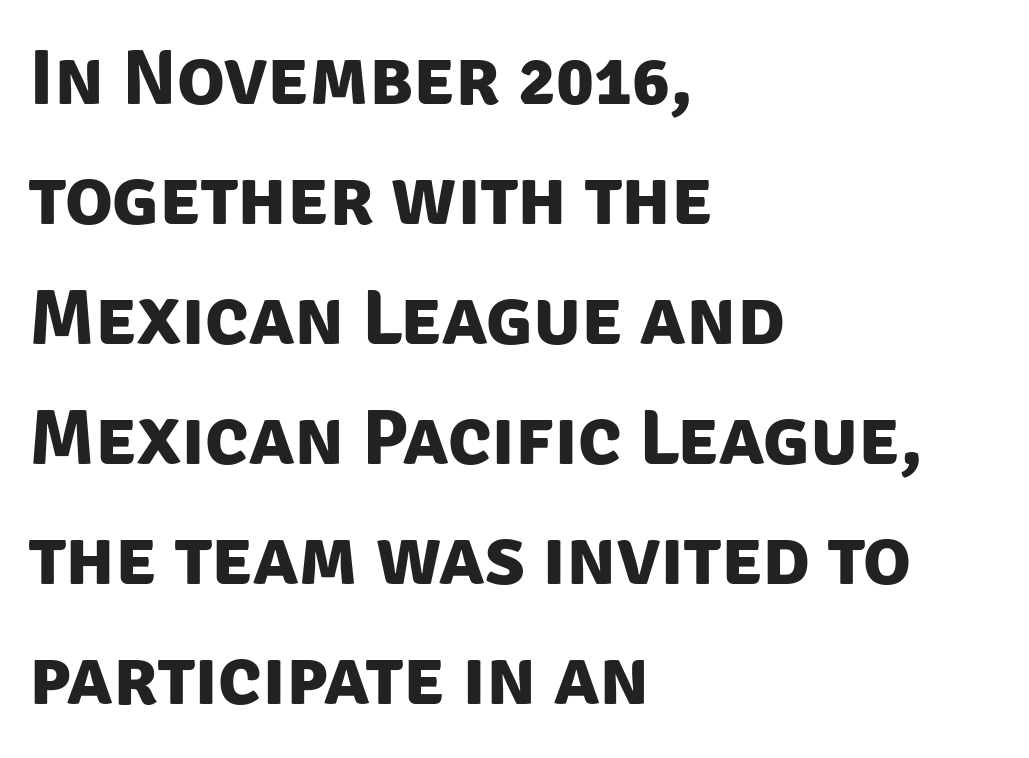
Q: Is the text bold? A: Yes.
Q: Is the typeface a serif or a sans-serif typeface? A: Sans-serif.
Q: Is the text underlined? A: No.
Q: How is the paragraph aligned? A: Left-aligned.
Q: Is the spacing between letters normal or unusually wide? A: Normal.
Q: Is the spacing between lines tight, normal or loose? A: Normal.
Q: Width (condensed, normal, or wide)? A: Normal.
Q: Stroke contrast? A: Low.
Q: x-height? A: Large.
Q: Monospaced? A: No.
